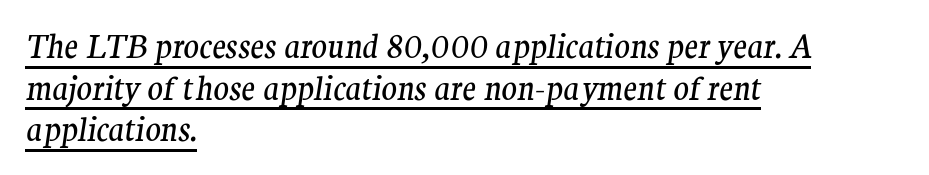
The image shows 32 px regular-weight serif type, italic (leaning right); set left-aligned, normal line spacing (1.3x), normal letter spacing, underlined; medium stroke contrast and a medium x-height.
